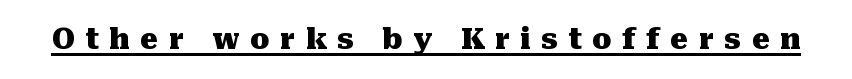
Look at the tracking — it's clearly loosened, letters drifting apart. Strokes here are thick enough to call this a true bold. Notice how a bar underscores the lettering throughout. The passage shown is typed in a proportional face where columns would drift.
